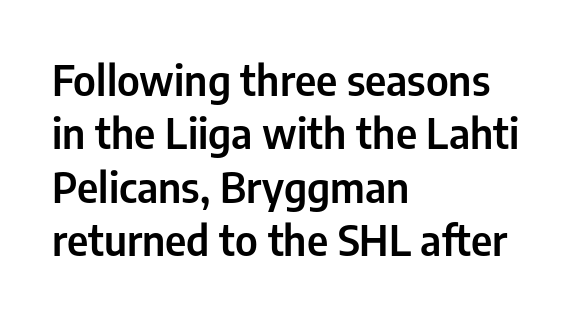
The image shows 42 px condensed sans-serif type, upright; set left-aligned, normal line spacing (1.27x), normal letter spacing, not underlined; low stroke contrast and a medium x-height.
